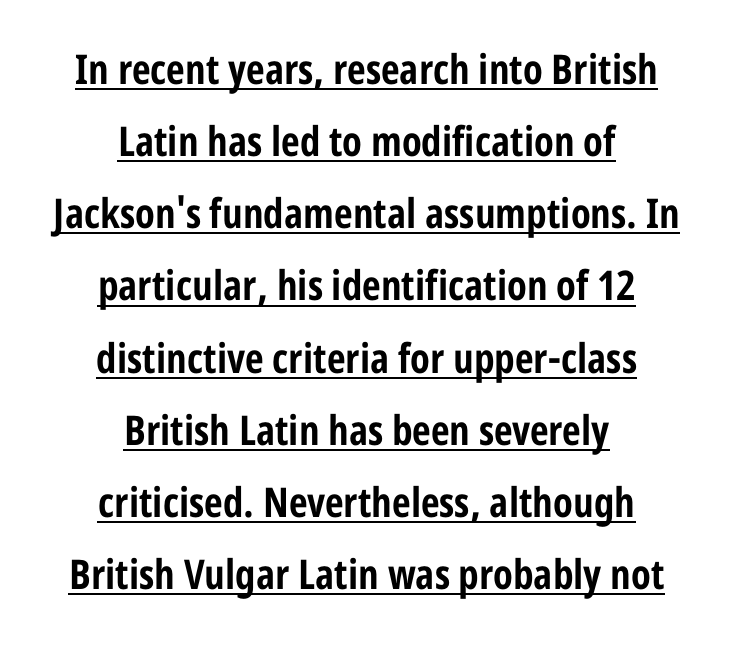
The image shows 41 px bold, condensed sans-serif type, upright; set centered, line spacing 1.76x, normal letter spacing, underlined; low stroke contrast and a medium x-height.
